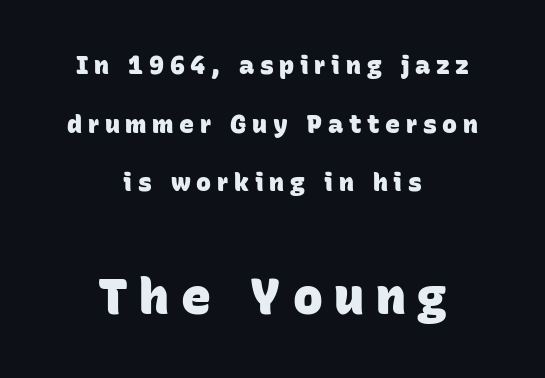
{"serif": "no", "bold": "yes", "weight": "heavy", "width": "normal", "stroke_contrast": "low", "x_height": "large", "monospaced": "no", "underline": "no", "align": "center", "line_spacing": "loose", "line_spacing_ratio": 2.35, "letter_spacing": "wide", "letter_spacing_em": 0.23, "larger_block": "second", "size_ratio": 2.0, "glyph_px": 50}
